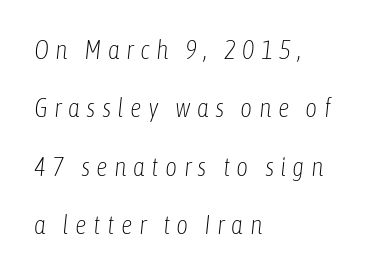
Q: Is the text bold? A: No.
Q: Is the text italic (slanted)? A: Yes, it leans right by about 6 degrees.
Q: Is the text underlined? A: No.
Q: How is the paragraph aligned? A: Left-aligned.
Q: Is the spacing between letters normal or unusually wide? A: Unusually wide.
Q: Is the spacing between lines tight, normal or loose? A: Loose.
